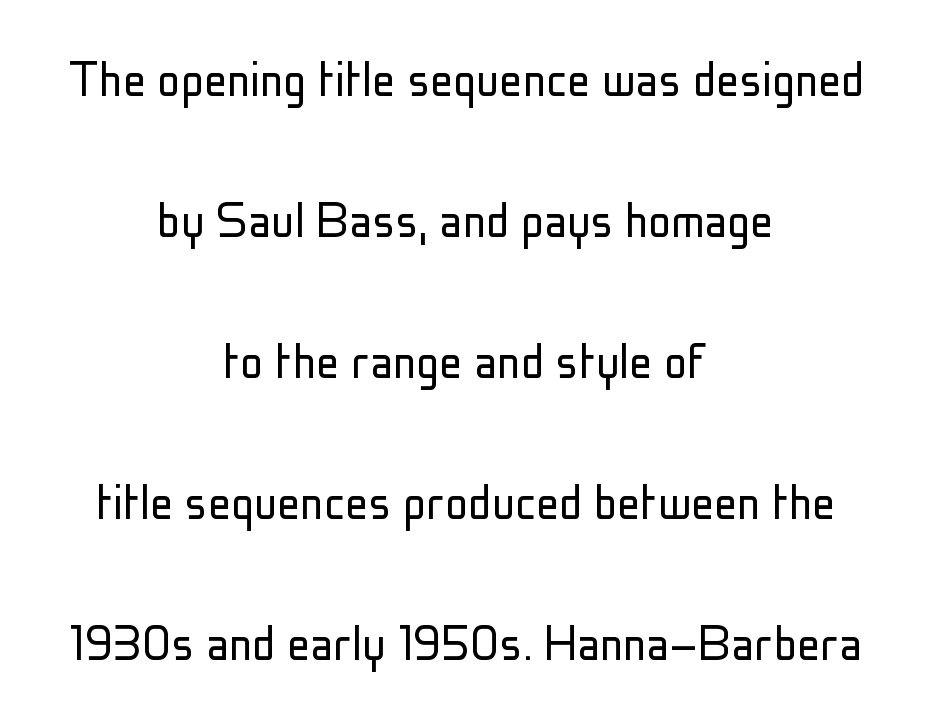
The image shows 58 px light, condensed sans-serif type, upright; set centered, loose line spacing (2.43x), normal letter spacing, not underlined; low stroke contrast and a medium x-height.
